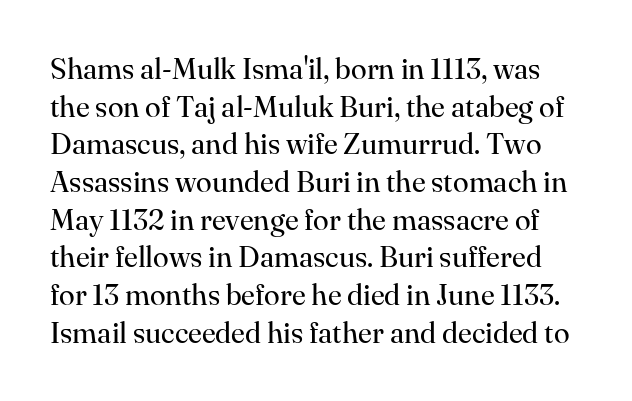
Q: Is the text bold? A: No.
Q: Is the text italic (slanted)? A: No, it is upright.
Q: Is the typeface a serif or a sans-serif typeface? A: Serif.
Q: Is the text underlined? A: No.
Q: Is the spacing between letters normal or unusually wide? A: Normal.
Q: Is the spacing between lines tight, normal or loose? A: Normal.
Q: Width (condensed, normal, or wide)? A: Normal.
Q: Stroke contrast? A: High.
Q: x-height? A: Small.
Q: Monospaced? A: No.
